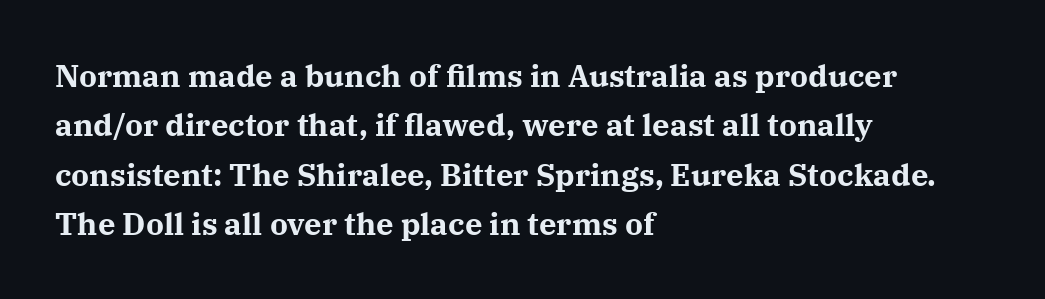
The image shows 31 px bold serif type, upright; set left-aligned, normal line spacing (1.59x), normal letter spacing, not underlined; medium stroke contrast and a medium x-height.
